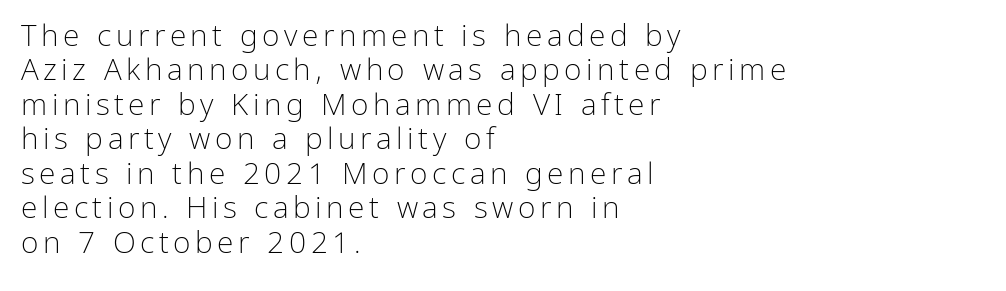
The image shows 30 px light sans-serif type, upright; set left-aligned, tight line spacing (1.15x), not underlined; low stroke contrast and a medium x-height.
